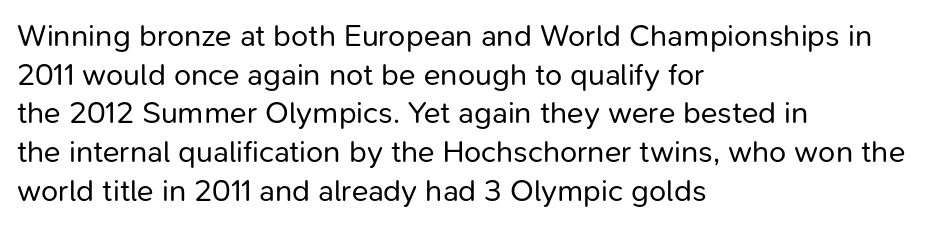
The image shows 31 px regular-weight sans-serif type, upright; set left-aligned, normal line spacing (1.25x), normal letter spacing, not underlined; low stroke contrast and a medium x-height.
